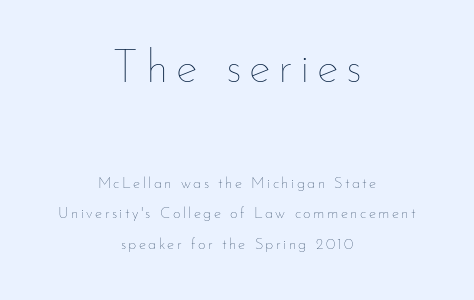
The image shows 46 px thin type, upright; set centered, loose line spacing (2.01x), not underlined; the first (top) block is 3.07x larger; low stroke contrast and a small x-height.
